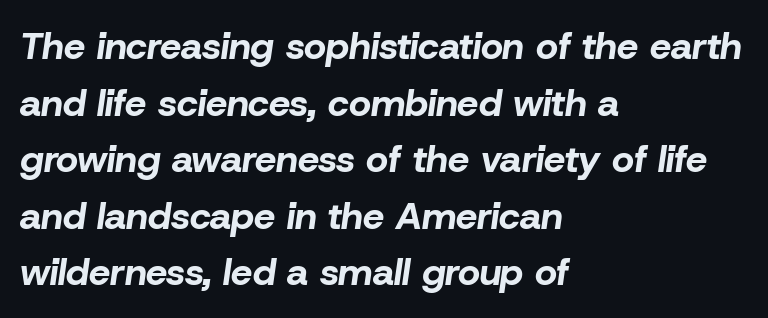
Q: Is the text bold? A: Yes.
Q: Is the text italic (slanted)? A: Yes, it leans right by about 8 degrees.
Q: Is the text underlined? A: No.
Q: How is the paragraph aligned? A: Left-aligned.
Q: Is the spacing between letters normal or unusually wide? A: Normal.
Q: Is the spacing between lines tight, normal or loose? A: Normal.
Q: Width (condensed, normal, or wide)? A: Normal.
Q: Stroke contrast? A: Low.
Q: x-height? A: Medium.
Q: Monospaced? A: No.
